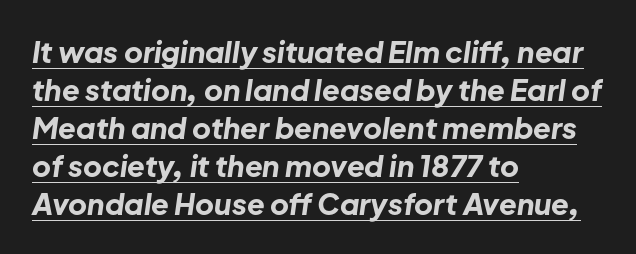
The image shows 29 px bold type, italic (leaning right); set left-aligned, normal line spacing (1.31x), normal letter spacing, underlined; low stroke contrast and a medium x-height.
